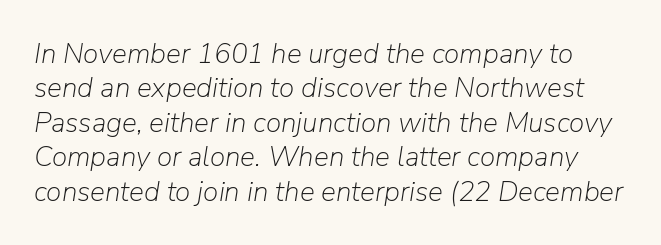
{"italic": "yes", "lean": "right", "slant_degrees": 9, "bold": "no", "weight": "light", "width": "normal", "stroke_contrast": "low", "x_height": "medium", "monospaced": "no", "underline": "no", "line_spacing_ratio": 1.23, "letter_spacing": "normal", "letter_spacing_em": 0.0, "glyph_px": 28}
